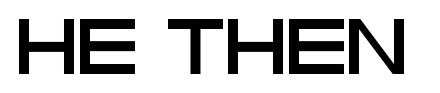
{"serif": "no", "italic": "no", "width": "wide", "stroke_contrast": "low", "x_height": "large", "monospaced": "no", "underline": "no", "letter_spacing": "normal", "letter_spacing_em": 0.0, "glyph_px": 55}
